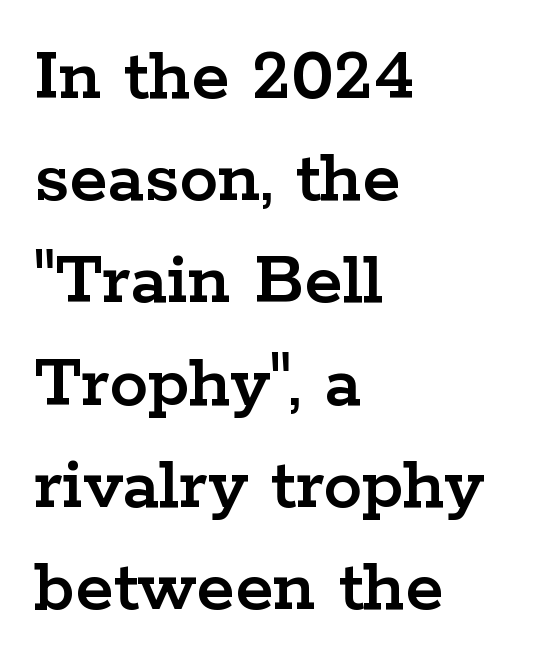
The image shows 78 px wide serif type, upright; set left-aligned, normal line spacing (1.31x), normal letter spacing, not underlined; low stroke contrast and a medium x-height.
